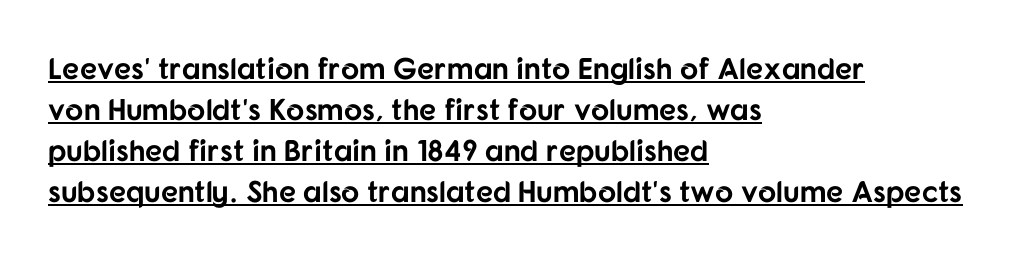
{"serif": "no", "italic": "no", "bold": "yes", "weight": "bold", "width": "normal", "stroke_contrast": "low", "x_height": "medium", "monospaced": "no", "underline": "yes", "align": "left", "line_spacing": "normal", "line_spacing_ratio": 1.37, "letter_spacing": "normal", "letter_spacing_em": 0.0, "glyph_px": 30}
